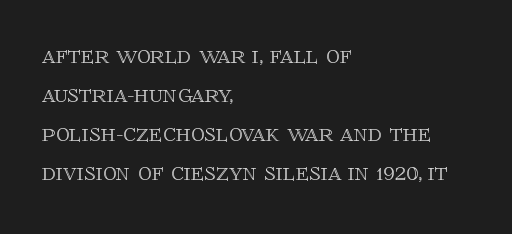
{"italic": "no", "underline": "no", "align": "left", "line_spacing": "normal", "line_spacing_ratio": 1.45, "letter_spacing": "normal", "letter_spacing_em": 0.0, "glyph_px": 27}
